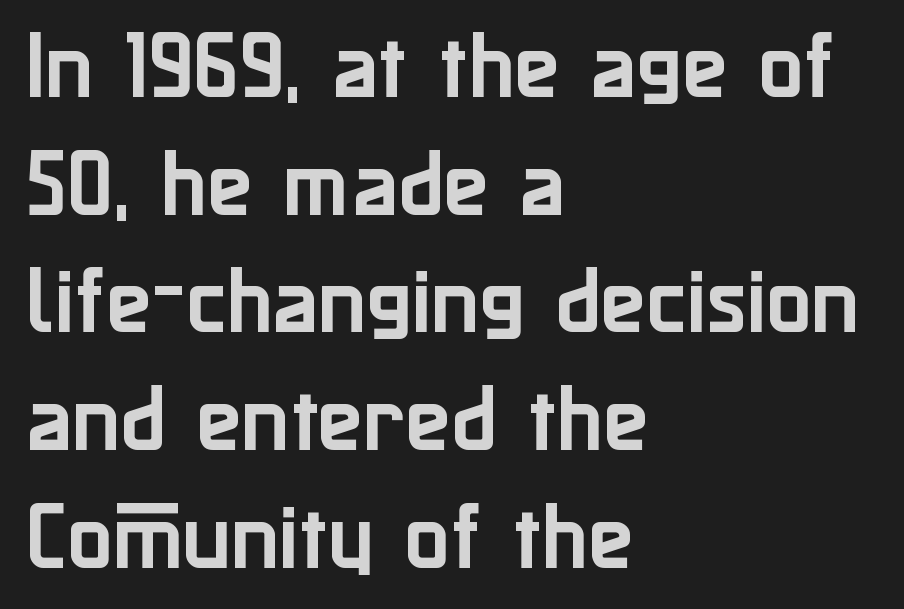
The image shows 75 px sans-serif type, upright; set left-aligned, normal line spacing (1.57x), normal letter spacing, not underlined; low stroke contrast and a medium x-height.
